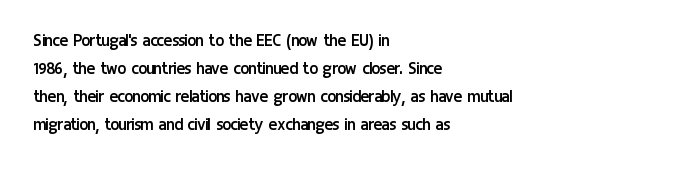
The image shows 20 px text type, upright; set left-aligned, normal line spacing (1.4x), normal letter spacing, not underlined.
